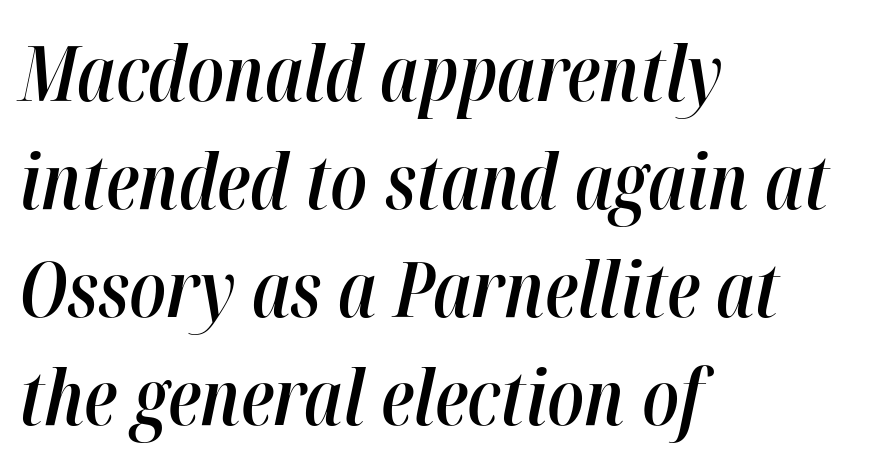
Q: Is the text bold? A: Semi-bold.
Q: Is the text italic (slanted)? A: Yes, it leans right by about 12 degrees.
Q: Is the text underlined? A: No.
Q: How is the paragraph aligned? A: Left-aligned.
Q: Is the spacing between letters normal or unusually wide? A: Normal.
Q: Is the spacing between lines tight, normal or loose? A: Normal.
Q: Width (condensed, normal, or wide)? A: Condensed.
Q: Stroke contrast? A: High.
Q: x-height? A: Medium.
Q: Monospaced? A: No.
